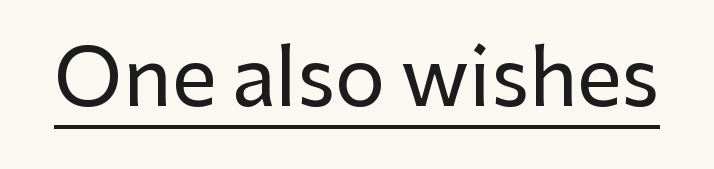
Here the glyphs are tracked normally, forming tight word shapes. Every word sits above its own underline. Each letter's strokes conclude bluntly, with no projecting serifs. In terms of posture, this sample is upright. The letters advance in unequal steps, a hallmark of proportional type.
